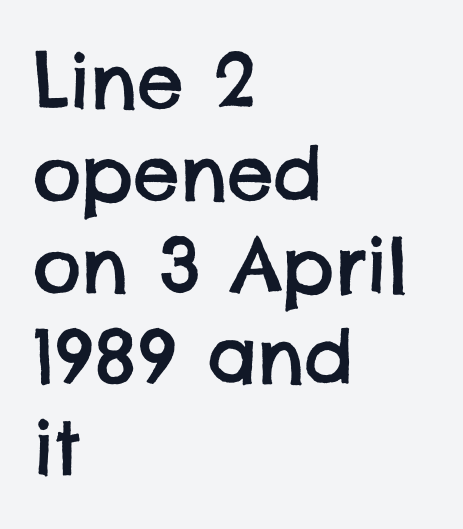
The image shows 74 px sans-serif type; set left-aligned, line spacing 1.24x, normal letter spacing, not underlined; low stroke contrast and a large x-height.
